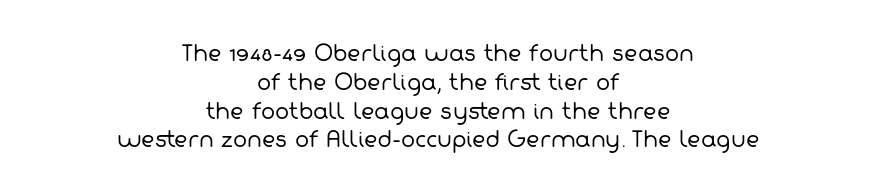
{"bold": "no", "underline": "no", "align": "center", "line_spacing": "normal", "line_spacing_ratio": 1.37, "letter_spacing": "normal", "letter_spacing_em": 0.0, "glyph_px": 21}
